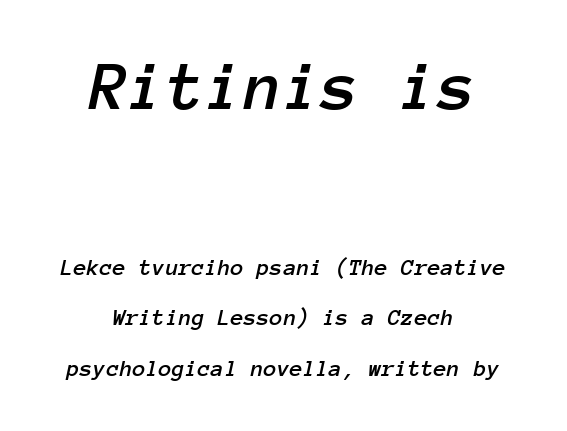
Q: Is the text italic (slanted)? A: Yes, it leans right by about 12 degrees.
Q: Is the text underlined? A: No.
Q: How is the paragraph aligned? A: Centered.
Q: Is the spacing between letters normal or unusually wide? A: Normal.
Q: Is the spacing between lines tight, normal or loose? A: Loose.
Q: Which block of text is set in a larger size, the first (top) or the second (bottom)? A: The first (top) one.
Q: Width (condensed, normal, or wide)? A: Normal.
Q: Stroke contrast? A: Low.
Q: x-height? A: Medium.
Q: Monospaced? A: Yes.
